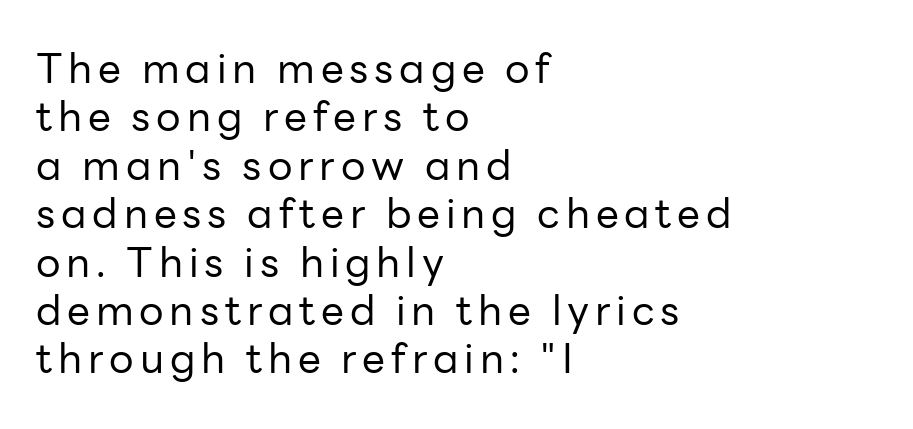
The image shows 41 px regular-weight sans-serif type, upright; set left-aligned, line spacing 1.18x, not underlined; low stroke contrast and a medium x-height.
